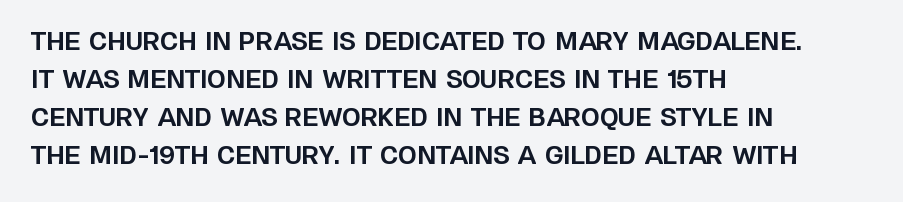
{"italic": "no", "bold": "yes", "underline": "no", "align": "left", "line_spacing": "normal", "line_spacing_ratio": 1.59, "letter_spacing": "normal", "letter_spacing_em": 0.0, "glyph_px": 24}
